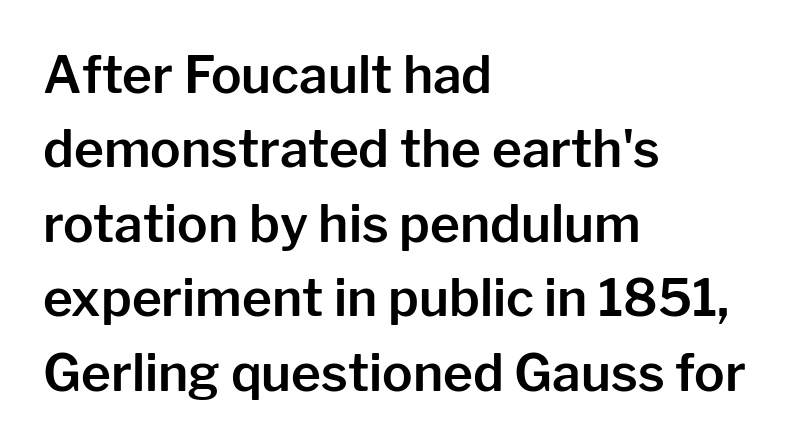
{"serif": "no", "italic": "no", "width": "normal", "stroke_contrast": "low", "x_height": "medium", "monospaced": "no", "underline": "no", "align": "left", "line_spacing": "normal", "line_spacing_ratio": 1.46, "letter_spacing": "normal", "letter_spacing_em": 0.0, "glyph_px": 51}
